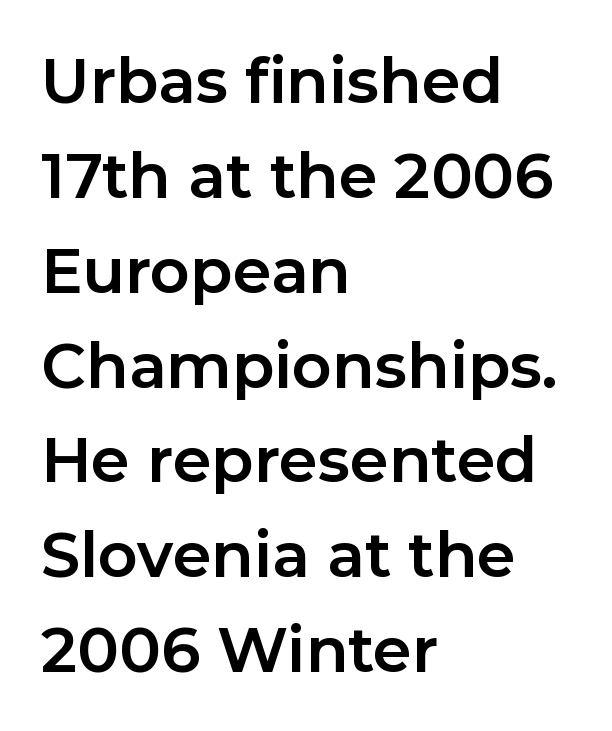
Q: Is the text bold? A: Yes.
Q: Is the text italic (slanted)? A: No, it is upright.
Q: Is the typeface a serif or a sans-serif typeface? A: Sans-serif.
Q: Is the text underlined? A: No.
Q: How is the paragraph aligned? A: Left-aligned.
Q: Is the spacing between letters normal or unusually wide? A: Normal.
Q: Is the spacing between lines tight, normal or loose? A: Normal.
Q: Width (condensed, normal, or wide)? A: Normal.
Q: Stroke contrast? A: Low.
Q: x-height? A: Medium.
Q: Monospaced? A: No.
